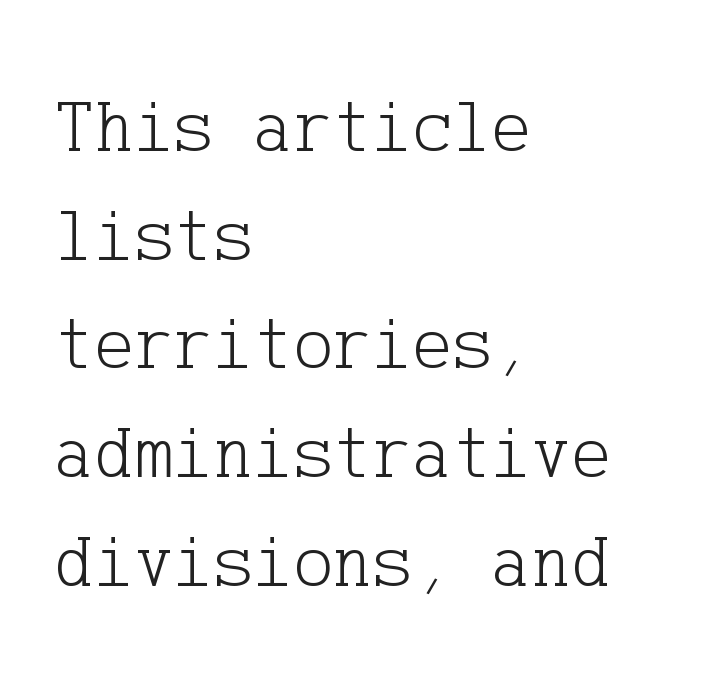
The letters look calm and open, with moderate or lighter stems. The gap between lines stays unmarked. Observe the ordinary spacing: letters are neighbours, not strangers. Nope, not italic — everything's standing straight. Observe the serifs anchoring each vertical stroke in this sample. Compared with a centered layout, this one pins lines to the left instead.
